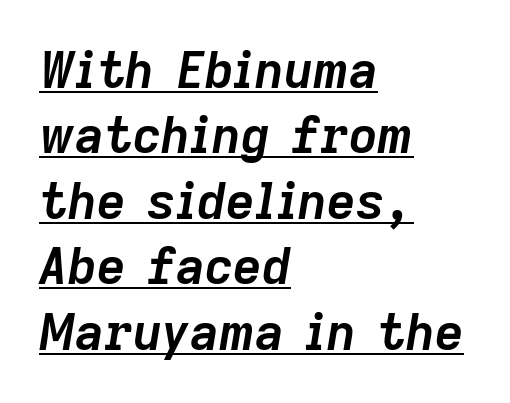
Q: Is the text bold? A: Yes.
Q: Is the text italic (slanted)? A: Yes, it leans right by about 9 degrees.
Q: Is the text underlined? A: Yes.
Q: How is the paragraph aligned? A: Left-aligned.
Q: Is the spacing between letters normal or unusually wide? A: Normal.
Q: Is the spacing between lines tight, normal or loose? A: Normal.
Q: Width (condensed, normal, or wide)? A: Normal.
Q: Stroke contrast? A: Low.
Q: x-height? A: Medium.
Q: Monospaced? A: No.
